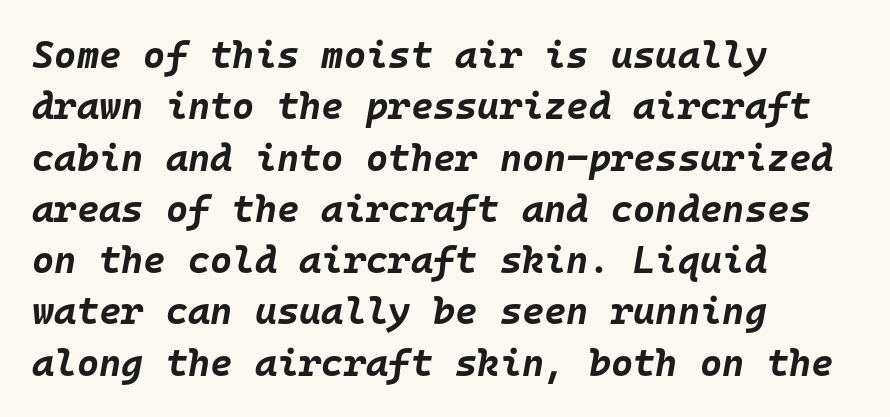
The image shows 38 px bold type, italic (leaning right), monospaced; set left-aligned, normal line spacing (1.35x), normal letter spacing, not underlined; low stroke contrast and a large x-height.
